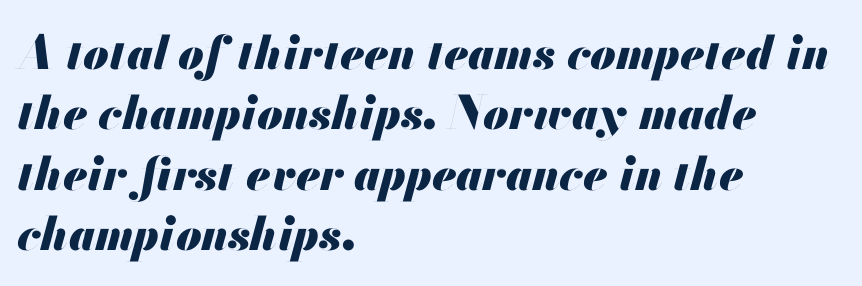
Q: Is the text bold? A: Yes.
Q: Is the text italic (slanted)? A: Yes, it leans right by about 13 degrees.
Q: Is the text underlined? A: No.
Q: How is the paragraph aligned? A: Left-aligned.
Q: Is the spacing between letters normal or unusually wide? A: Normal.
Q: Is the spacing between lines tight, normal or loose? A: Normal.
Q: Width (condensed, normal, or wide)? A: Normal.
Q: Stroke contrast? A: Medium.
Q: x-height? A: Small.
Q: Monospaced? A: No.
